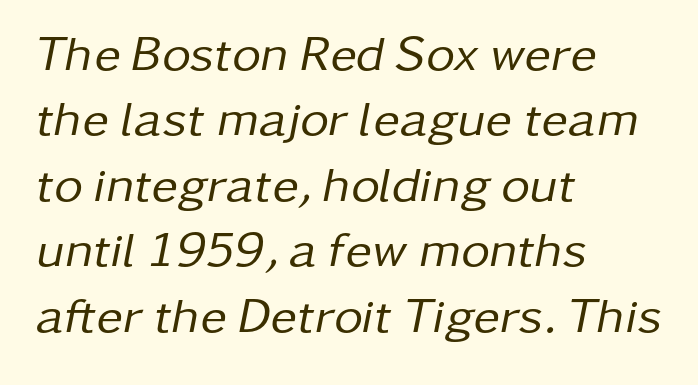
Q: Is the text bold? A: No.
Q: Is the text italic (slanted)? A: Yes, it leans right by about 11 degrees.
Q: Is the text underlined? A: No.
Q: How is the paragraph aligned? A: Left-aligned.
Q: Is the spacing between letters normal or unusually wide? A: Normal.
Q: Is the spacing between lines tight, normal or loose? A: Normal.
Q: Width (condensed, normal, or wide)? A: Normal.
Q: Stroke contrast? A: Low.
Q: x-height? A: Medium.
Q: Monospaced? A: No.
